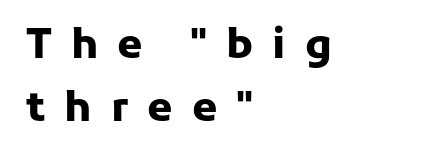
Q: Is the text bold? A: Yes.
Q: Is the text italic (slanted)? A: No, it is upright.
Q: Is the typeface a serif or a sans-serif typeface? A: Sans-serif.
Q: Is the text underlined? A: No.
Q: How is the paragraph aligned? A: Left-aligned.
Q: Is the spacing between letters normal or unusually wide? A: Unusually wide.
Q: Is the spacing between lines tight, normal or loose? A: Normal.
Q: Width (condensed, normal, or wide)? A: Normal.
Q: Stroke contrast? A: Low.
Q: x-height? A: Medium.
Q: Monospaced? A: No.
